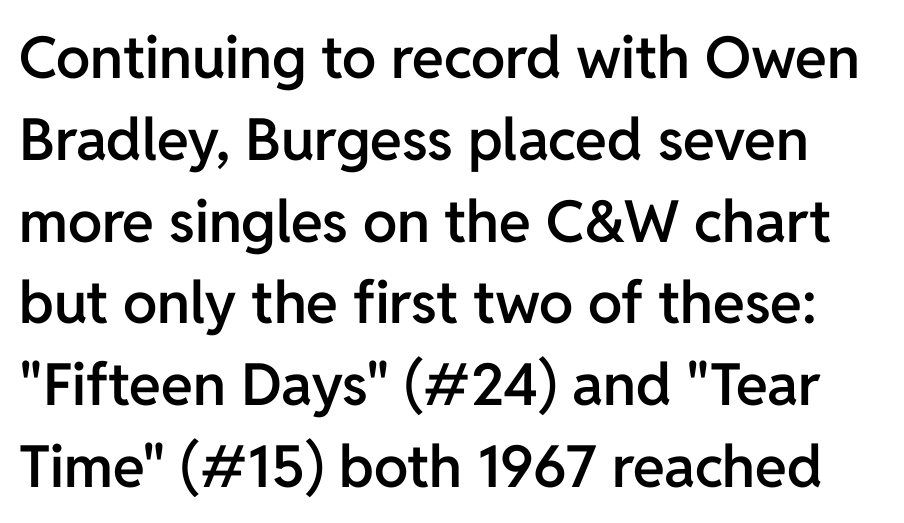
Q: Is the text bold? A: Semi-bold.
Q: Is the text italic (slanted)? A: No, it is upright.
Q: Is the typeface a serif or a sans-serif typeface? A: Sans-serif.
Q: Is the text underlined? A: No.
Q: Is the spacing between letters normal or unusually wide? A: Normal.
Q: Is the spacing between lines tight, normal or loose? A: Normal.
Q: Width (condensed, normal, or wide)? A: Normal.
Q: Stroke contrast? A: Low.
Q: x-height? A: Medium.
Q: Monospaced? A: No.
